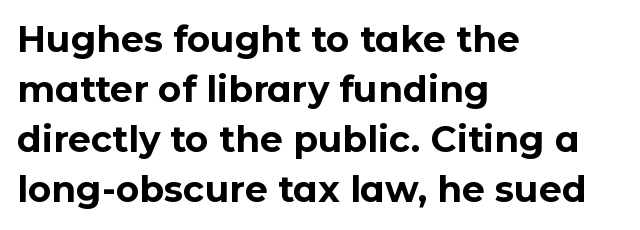
{"serif": "no", "italic": "no", "bold": "yes", "weight": "bold", "width": "normal", "stroke_contrast": "low", "x_height": "medium", "monospaced": "no", "underline": "no", "align": "left", "line_spacing": "normal", "line_spacing_ratio": 1.39, "letter_spacing": "normal", "letter_spacing_em": 0.0, "glyph_px": 36}
